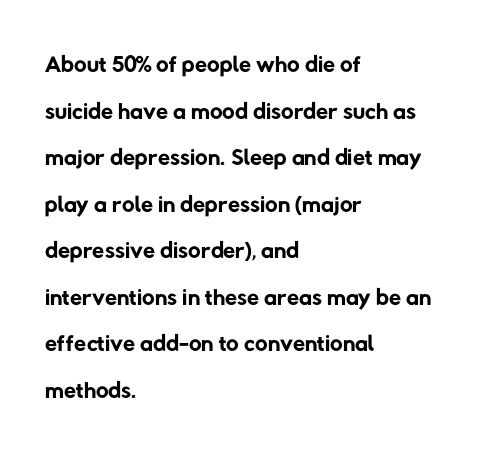
{"serif": "no", "bold": "no", "weight": "regular", "width": "normal", "stroke_contrast": "low", "x_height": "medium", "monospaced": "no", "underline": "no", "align": "left", "line_spacing": "normal", "line_spacing_ratio": 1.33, "letter_spacing": "normal", "letter_spacing_em": 0.0, "glyph_px": 35}
